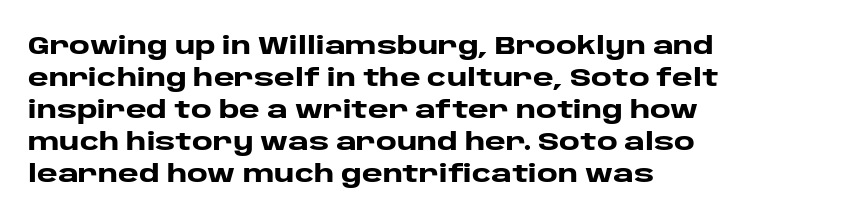
The typesetter chose a ragged-right arrangement here. The line texture is even and compact thanks to regular tracking. Summary of weight: heavy, a full bold. Vertically, the passage feels balanced, rows spaced as you'd expect. In terms of posture, this sample is upright.
